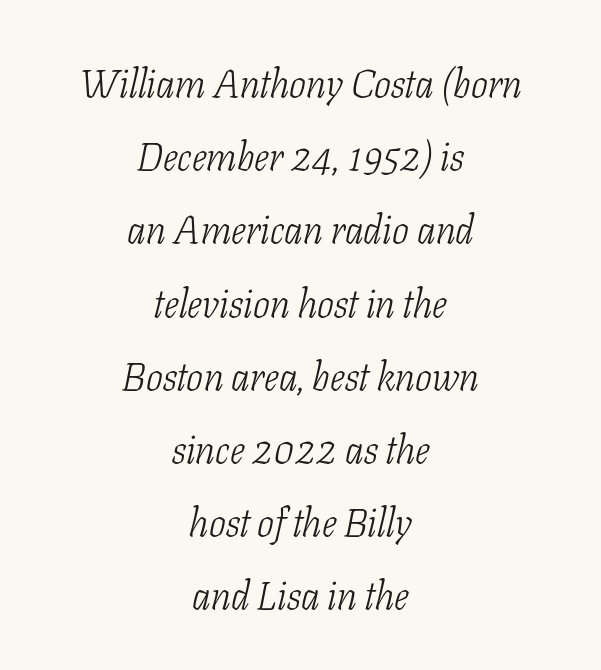
These lines are rendered in a variable-pitch font. Each stroke keeps to a modest, everyday thickness or less. Note: serifs present on the glyphs. The specimen reads as italic at a glance. Leftover space on each line is divided equally before and after the words.
